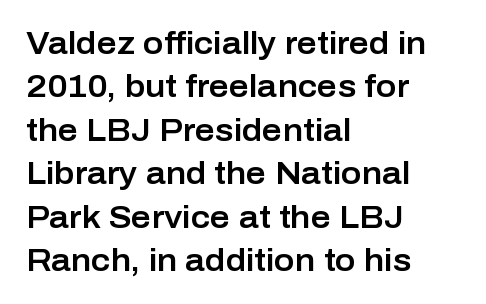
A roman cut, with each character standing at attention. The paragraph shown leans on its left margin. Check the space under the baseline: it is left empty. The face used here is proportionally spaced, like ordinary book or web type. The face used here is rendered with its standard letterfit. Compared with typical paragraphs, the rows here are spaced about the same.
